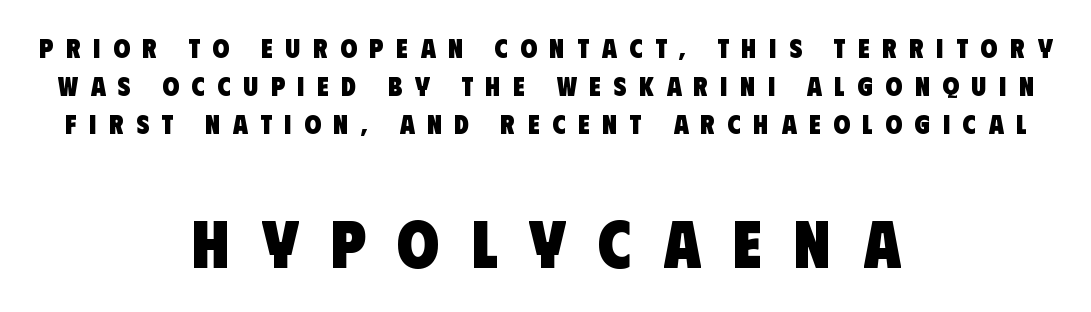
Q: Is the text bold? A: Yes.
Q: Is the typeface a serif or a sans-serif typeface? A: Sans-serif.
Q: Is the text underlined? A: No.
Q: How is the paragraph aligned? A: Centered.
Q: Is the spacing between letters normal or unusually wide? A: Unusually wide.
Q: Is the spacing between lines tight, normal or loose? A: Normal.
Q: Which block of text is set in a larger size, the first (top) or the second (bottom)? A: The second (bottom) one.
Q: Width (condensed, normal, or wide)? A: Condensed.
Q: Stroke contrast? A: Low.
Q: x-height? A: Large.
Q: Monospaced? A: No.
